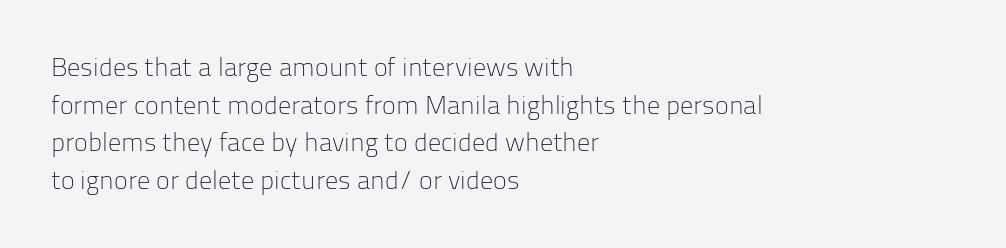
{"italic": "no", "bold": "no", "underline": "no", "align": "left", "line_spacing": "normal", "line_spacing_ratio": 1.45, "letter_spacing": "normal", "letter_spacing_em": 0.0, "glyph_px": 26}
